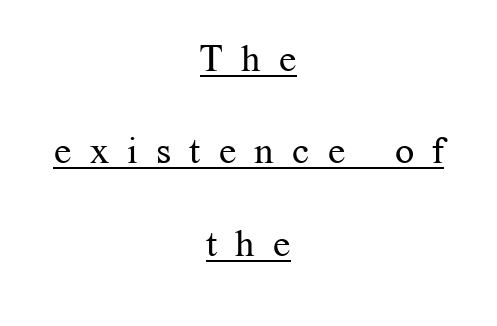
The image shows 38 px regular-weight serif type, upright; set centered, loose line spacing (2.43x), unusually wide letter spacing (+0.48 em), underlined; medium stroke contrast and a medium x-height.
